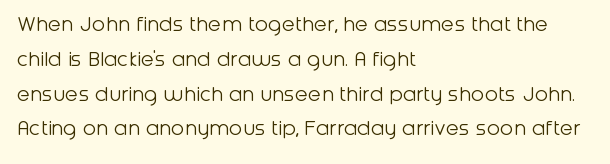
Q: Is the text bold? A: No.
Q: Is the text italic (slanted)? A: No, it is upright.
Q: Is the text underlined? A: No.
Q: How is the paragraph aligned? A: Left-aligned.
Q: Is the spacing between letters normal or unusually wide? A: Normal.
Q: Is the spacing between lines tight, normal or loose? A: Normal.
